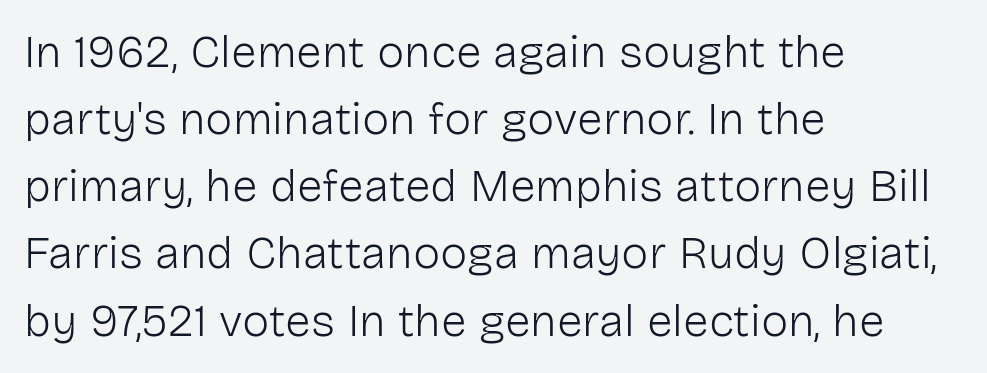
Short and long lines alike share a common starting point at left. Between one letter and the next there's only the usual sliver of space. Descenders are the only things crossing below the line. These lines are rendered in a variable-pitch font. Tall strokes in this sample are plumb rather than angled.
